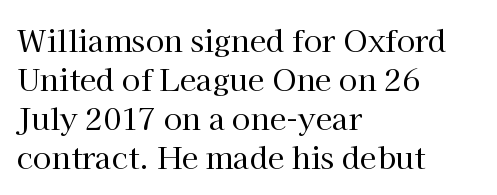
{"serif": "yes", "italic": "no", "bold": "no", "weight": "regular", "width": "normal", "stroke_contrast": "high", "x_height": "medium", "monospaced": "no", "underline": "no", "align": "left", "line_spacing": "normal", "line_spacing_ratio": 1.3, "letter_spacing": "normal", "letter_spacing_em": 0.0, "glyph_px": 30}
